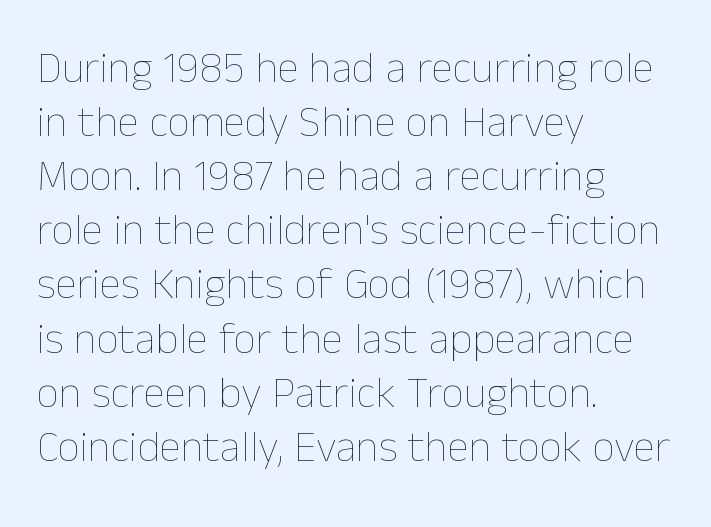
The image shows 44 px thin type, upright; set left-aligned, line spacing 1.23x, normal letter spacing, not underlined; low stroke contrast and a medium x-height.
